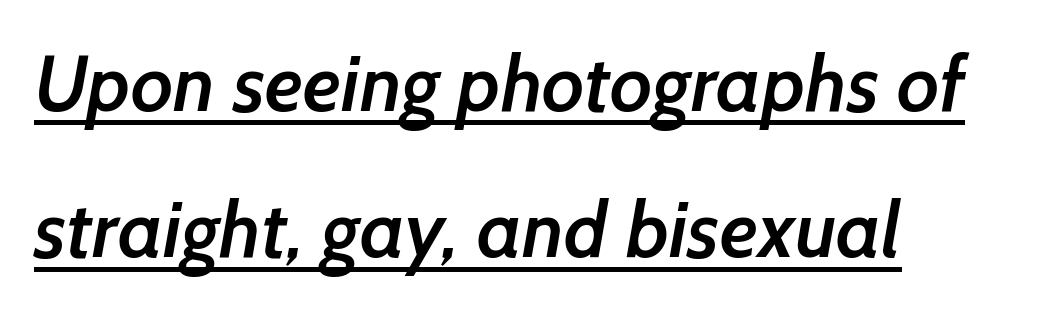
The image shows 79 px semibold sans-serif type; set left-aligned, line spacing 1.85x, normal letter spacing, underlined; low stroke contrast and a medium x-height.
